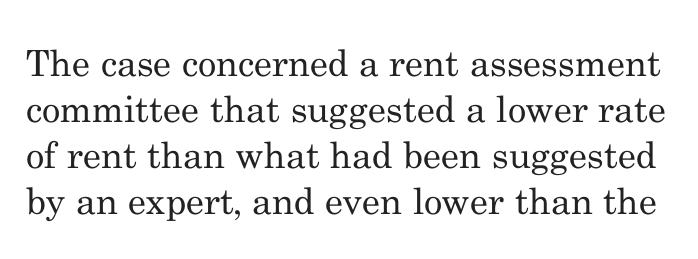
Q: Is the text bold? A: No.
Q: Is the text italic (slanted)? A: No, it is upright.
Q: Is the typeface a serif or a sans-serif typeface? A: Serif.
Q: Is the text underlined? A: No.
Q: Is the spacing between letters normal or unusually wide? A: Normal.
Q: Is the spacing between lines tight, normal or loose? A: Normal.
Q: Width (condensed, normal, or wide)? A: Normal.
Q: Stroke contrast? A: Medium.
Q: x-height? A: Small.
Q: Monospaced? A: No.
